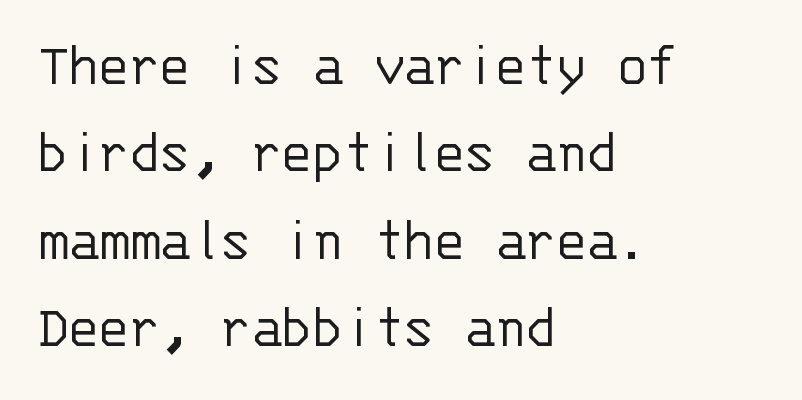
Q: Is the text bold? A: No.
Q: Is the text italic (slanted)? A: No, it is upright.
Q: Is the typeface a serif or a sans-serif typeface? A: Sans-serif.
Q: Is the text underlined? A: No.
Q: How is the paragraph aligned? A: Left-aligned.
Q: Is the spacing between letters normal or unusually wide? A: Normal.
Q: Is the spacing between lines tight, normal or loose? A: Normal.
Q: Width (condensed, normal, or wide)? A: Normal.
Q: Stroke contrast? A: Low.
Q: x-height? A: Large.
Q: Monospaced? A: Yes.
